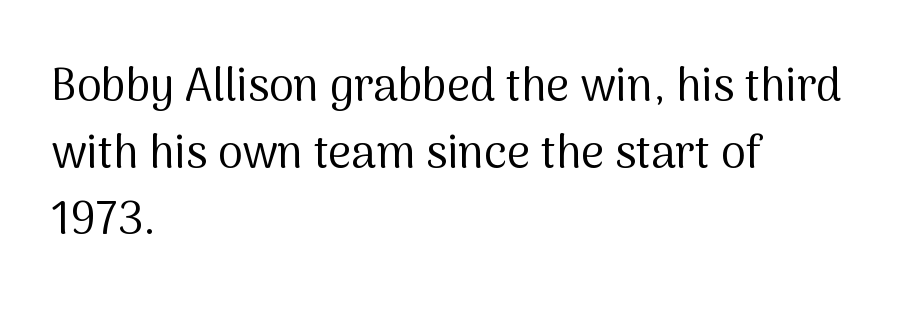
The image shows 45 px regular-weight sans-serif type, upright; set left-aligned, normal line spacing (1.48x), normal letter spacing, not underlined; medium stroke contrast and a medium x-height.
